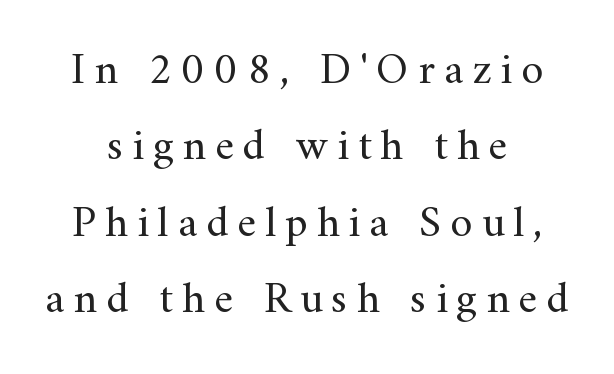
Q: Is the text bold? A: No.
Q: Is the text italic (slanted)? A: No, it is upright.
Q: Is the typeface a serif or a sans-serif typeface? A: Serif.
Q: Is the text underlined? A: No.
Q: Is the spacing between letters normal or unusually wide? A: Unusually wide.
Q: Is the spacing between lines tight, normal or loose? A: Normal.
Q: Width (condensed, normal, or wide)? A: Normal.
Q: Stroke contrast? A: Medium.
Q: x-height? A: Small.
Q: Monospaced? A: No.
